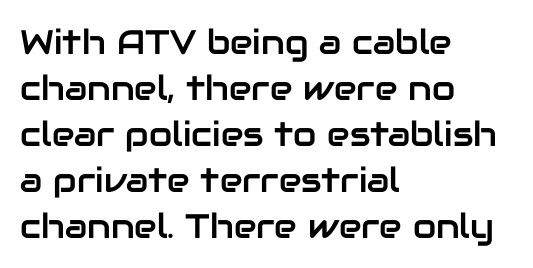
The space between consecutive lines is moderate. What kind of face is this? One without serifs — a sans. Every stem runs plumb, perpendicular to the baseline. Layout note: lines flush left. You could not count columns in this text — the font is proportionally spaced.
